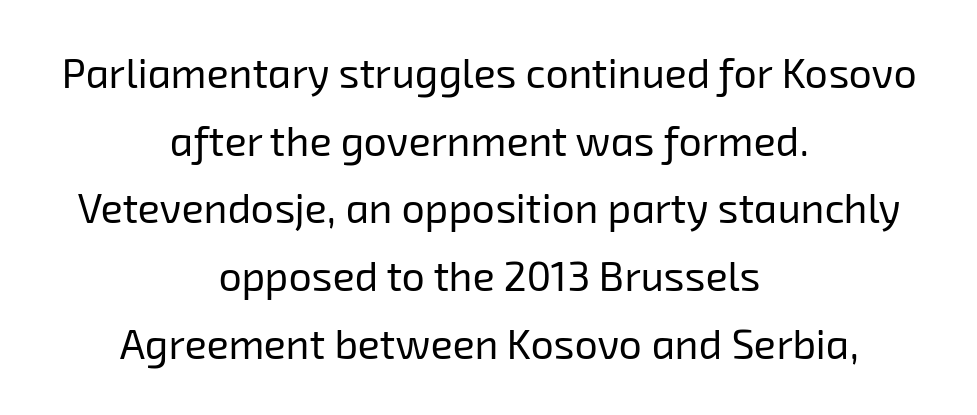
Q: Is the text bold? A: No.
Q: Is the typeface a serif or a sans-serif typeface? A: Sans-serif.
Q: Is the text underlined? A: No.
Q: How is the paragraph aligned? A: Centered.
Q: Is the spacing between letters normal or unusually wide? A: Normal.
Q: Is the spacing between lines tight, normal or loose? A: Normal.
Q: Width (condensed, normal, or wide)? A: Normal.
Q: Stroke contrast? A: Low.
Q: x-height? A: Medium.
Q: Monospaced? A: No.
